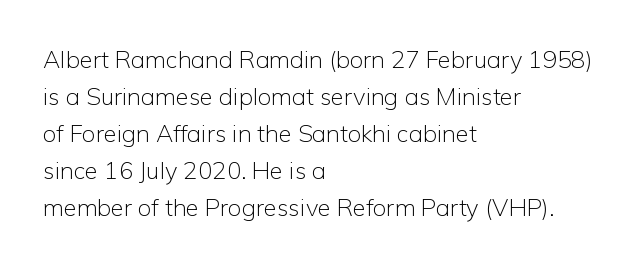
{"italic": "no", "bold": "no", "underline": "no", "align": "left", "line_spacing": "normal", "line_spacing_ratio": 1.54, "letter_spacing": "normal", "letter_spacing_em": 0.0, "glyph_px": 24}
